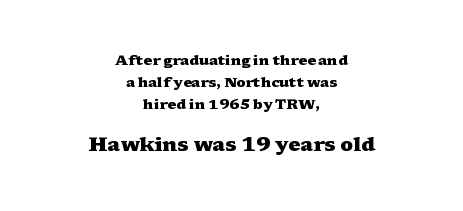
Q: Is the text bold? A: Yes.
Q: Is the text italic (slanted)? A: No, it is upright.
Q: Is the text underlined? A: No.
Q: How is the paragraph aligned? A: Centered.
Q: Is the spacing between letters normal or unusually wide? A: Normal.
Q: Is the spacing between lines tight, normal or loose? A: Normal.
Q: Which block of text is set in a larger size, the first (top) or the second (bottom)? A: The second (bottom) one.
